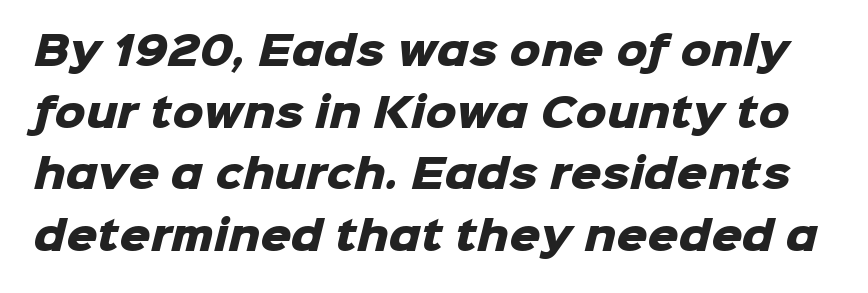
Do the characters align in a grid? No, the font is proportional. Descenders hang freely into open space. Unlike a traditional serif, this face leaves its strokes unadorned. The line texture is even and compact thanks to regular tracking. How heavy is the stroke? Heavy — this is a bold. A normal amount of white space separates one row of letters from the next.
